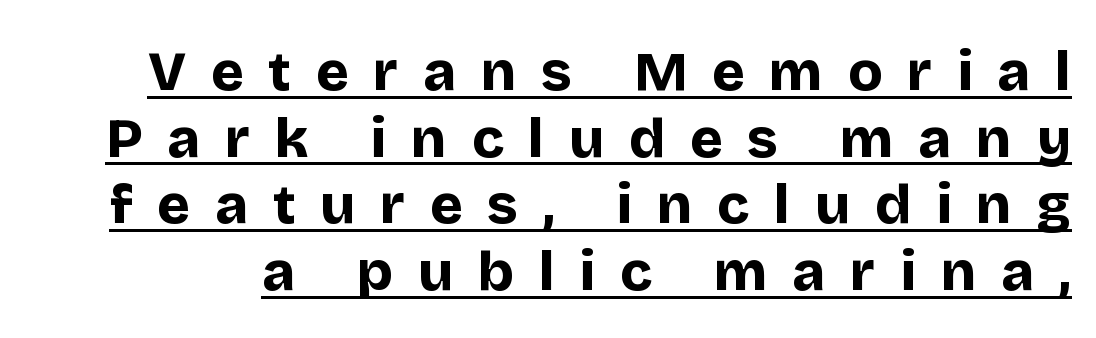
Q: Is the text bold? A: Yes.
Q: Is the text italic (slanted)? A: No, it is upright.
Q: Is the typeface a serif or a sans-serif typeface? A: Sans-serif.
Q: Is the text underlined? A: Yes.
Q: Is the spacing between letters normal or unusually wide? A: Unusually wide.
Q: Width (condensed, normal, or wide)? A: Normal.
Q: Stroke contrast? A: Low.
Q: x-height? A: Large.
Q: Monospaced? A: No.
